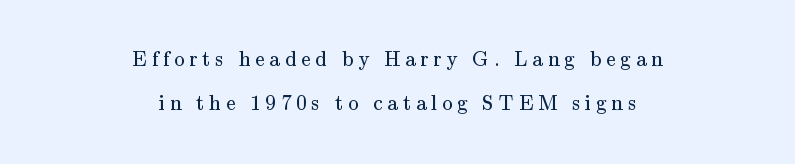
Q: Is the text bold? A: No.
Q: Is the text italic (slanted)? A: No, it is upright.
Q: Is the text underlined? A: No.
Q: How is the paragraph aligned? A: Centered.
Q: Is the spacing between letters normal or unusually wide? A: Unusually wide.
Q: Is the spacing between lines tight, normal or loose? A: Loose.
